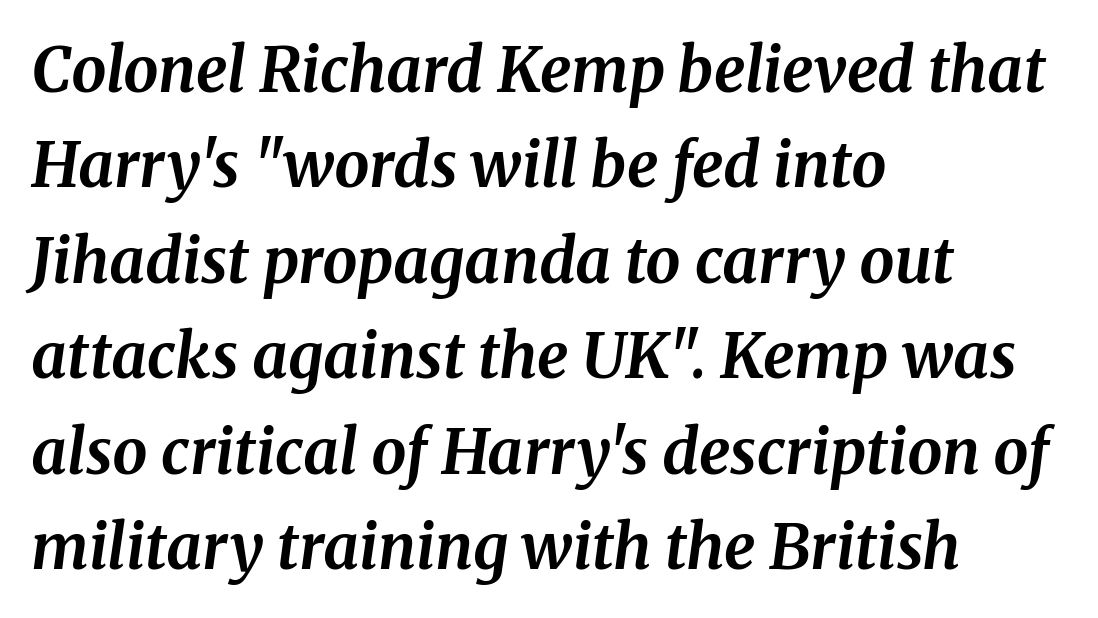
Every row of glyphs begins at an identical x-position on the left. Type without underlining. The face used here has a pronounced slope to its letters. Honestly, the row spacing looks completely unremarkable. The rendering shows small feet on the letterforms — a serif design. This sample has the flowing, uneven cadence of proportional lettering.
